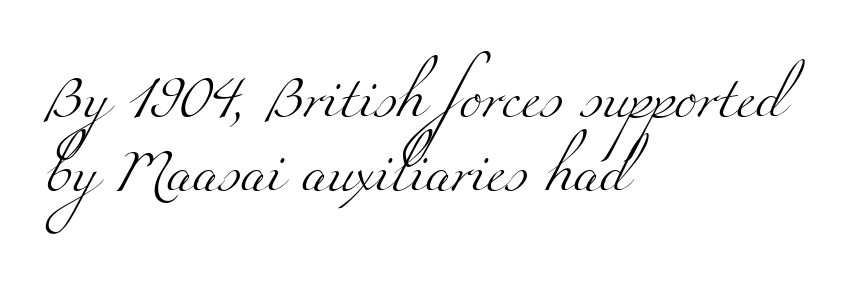
Visually the block forms a straight wall on the left and a jagged coastline on the right. The glyphs are unaccompanied by any horizontal stroke below them. Each stroke keeps to a modest, everyday thickness or less. How are the letters spaced? Ordinarily, with no added tracking. You could not count columns in this text — the font is proportionally spaced.
